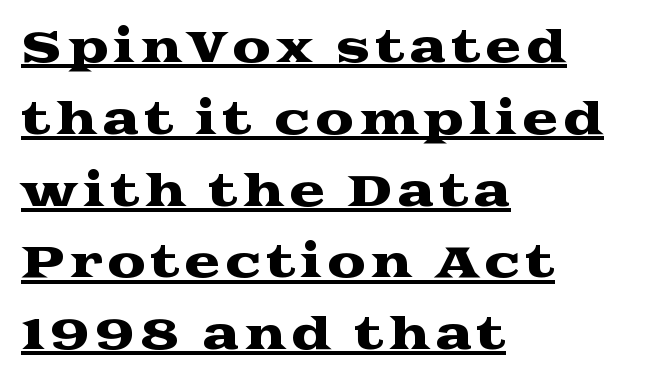
The image shows 43 px wide serif type, upright; set left-aligned, normal line spacing (1.67x), underlined; medium stroke contrast and a medium x-height.
